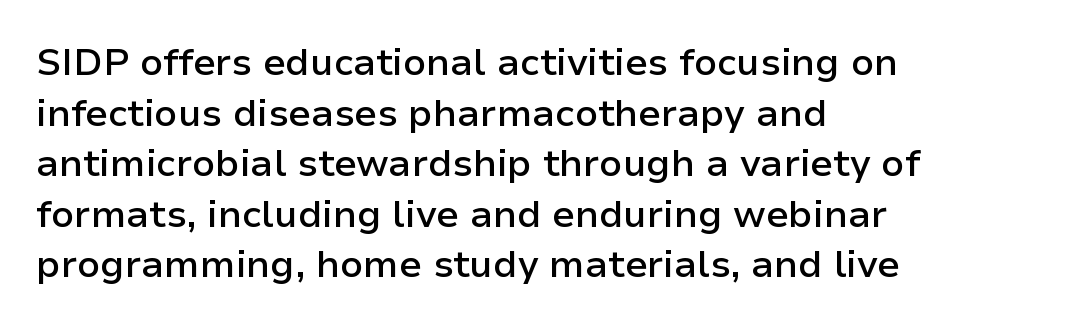
Only glyphs here, with clear space below each row. Do the characters align in a grid? No, the font is proportional. The line-height multiplier appears to be the usual default. How heavy is the stroke? Medium-heavy — a semibold, shy of bold. Every stem runs plumb, perpendicular to the baseline.
